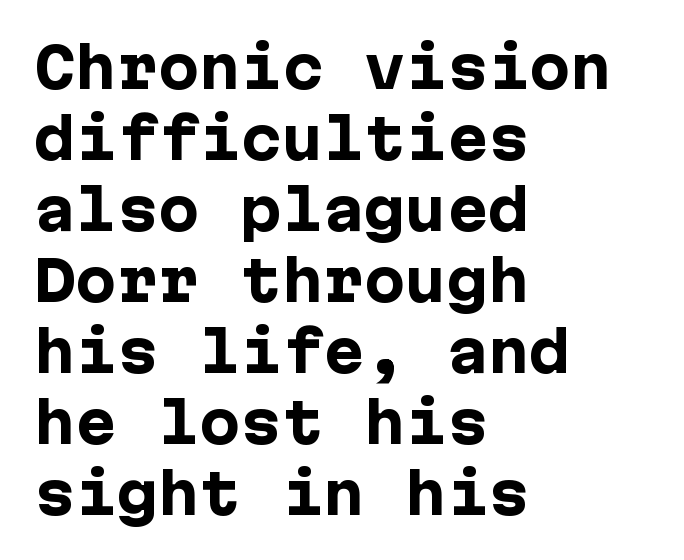
Q: Is the text bold? A: Yes.
Q: Is the text italic (slanted)? A: No, it is upright.
Q: Is the typeface a serif or a sans-serif typeface? A: Sans-serif.
Q: Is the text underlined? A: No.
Q: How is the paragraph aligned? A: Left-aligned.
Q: Is the spacing between letters normal or unusually wide? A: Normal.
Q: Is the spacing between lines tight, normal or loose? A: Normal.
Q: Width (condensed, normal, or wide)? A: Normal.
Q: Stroke contrast? A: Low.
Q: x-height? A: Medium.
